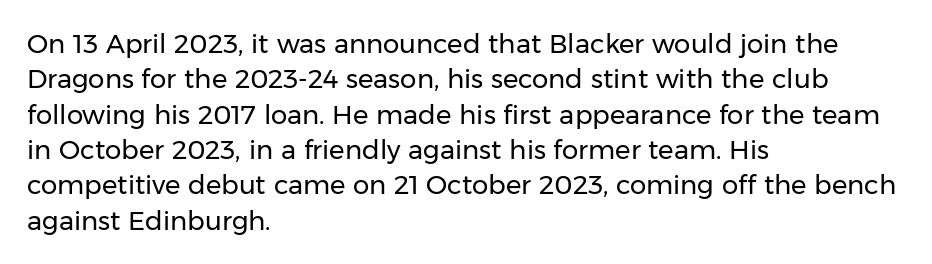
Vertically, the passage feels balanced, rows spaced as you'd expect. No italicization has been applied; the sample stays upright. A bare baseline throughout the passage. Think standard paragraph weight, or any step lighter than that.
